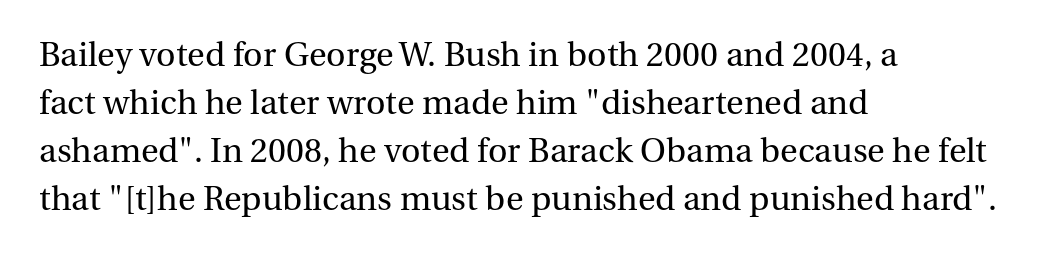
{"serif": "yes", "italic": "no", "bold": "no", "weight": "regular", "width": "normal", "stroke_contrast": "medium", "x_height": "medium", "monospaced": "no", "underline": "no", "align": "left", "line_spacing": "normal", "line_spacing_ratio": 1.33, "letter_spacing": "normal", "letter_spacing_em": 0.0, "glyph_px": 36}
